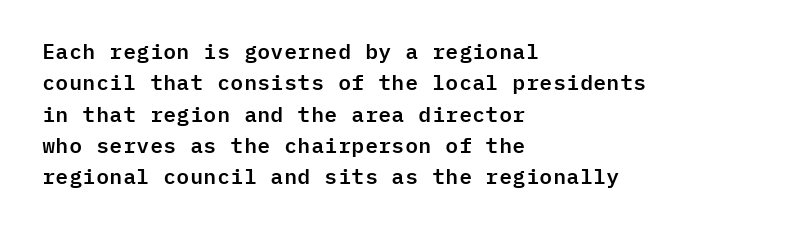
The image shows 21 px text type, upright; set left-aligned, normal line spacing (1.49x), normal letter spacing, not underlined.
